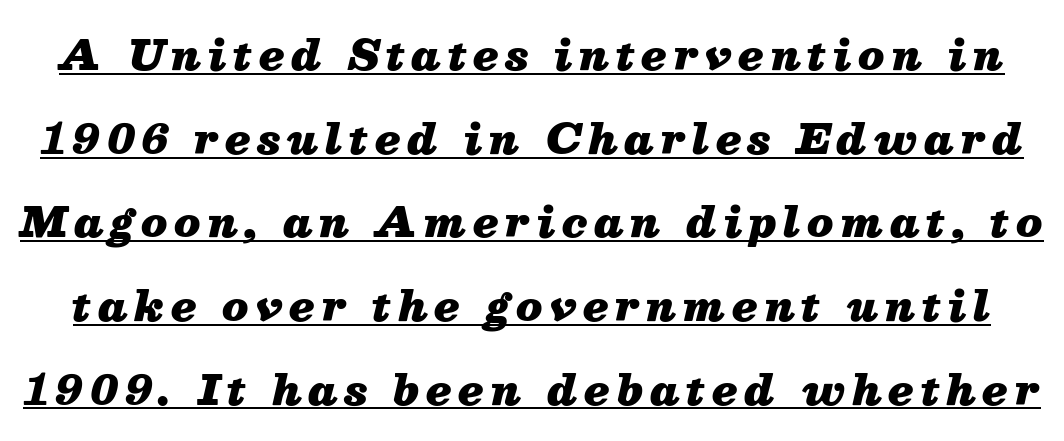
The image shows 41 px heavy type, italic (leaning right); set loose line spacing (2.04x), underlined; medium stroke contrast and a medium x-height.
